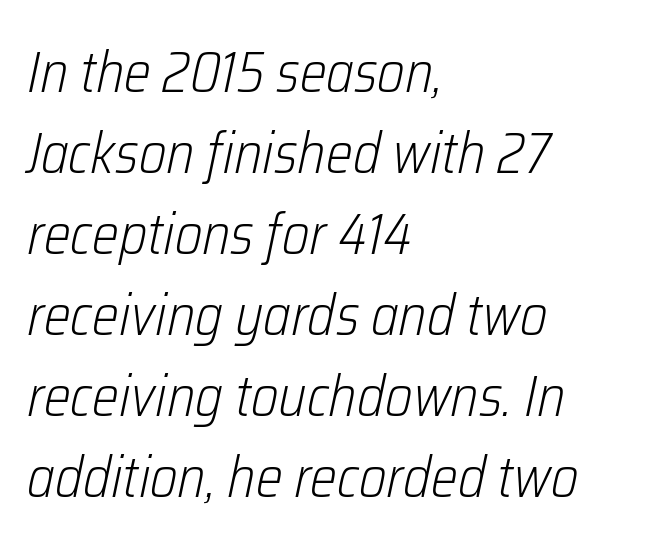
No letter is thick-stroked: the sample isn't bold. This block has exactly the height ordinary leading produces. The setting favours the left margin, as ordinary paragraphs usually do. The letters sit at their default tracking, neither squeezed nor spread. Underline: absent. The letters are slanted; this is an italic face.
